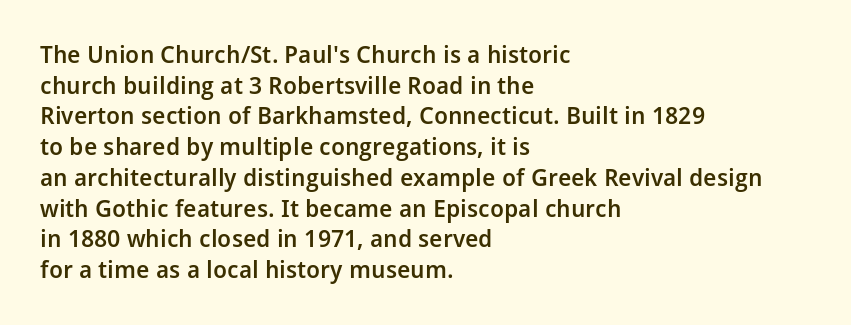
Each word holds together tightly as a unit, with standard inter-letter gaps. Check the space under the baseline: it is left empty. The paragraph has a hard left edge and a soft right edge. Posture: straight, roman, zero tilt. The vertical gap from one line to the next is medium. Notice the strokes are somewhat thickened but not fully heavy: this is a semibold.
